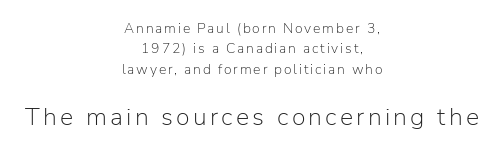
Layout note: lines centered. Vertical stems look standard width or narrower in stroke. Bigger letters appear in the bottom chunk; the top chunk is reduced. Quick note: not italic, upright.
